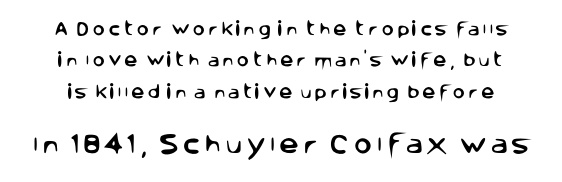
Whoever set this chose breathing room over compactness in the vertical rhythm. Nope, not italic — everything's standing straight. Small over large — that's the arrangement of the two blocks here. The glyphs are unaccompanied by any horizontal stroke below them.
